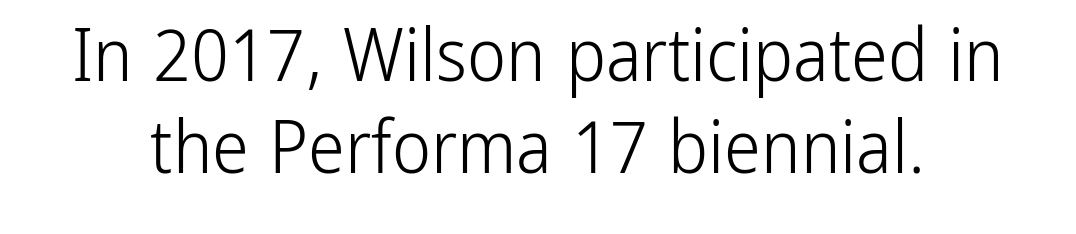
Q: Is the text bold? A: No.
Q: Is the text italic (slanted)? A: No, it is upright.
Q: Is the typeface a serif or a sans-serif typeface? A: Sans-serif.
Q: Is the text underlined? A: No.
Q: Is the spacing between letters normal or unusually wide? A: Normal.
Q: Width (condensed, normal, or wide)? A: Condensed.
Q: Stroke contrast? A: Low.
Q: x-height? A: Medium.
Q: Monospaced? A: No.
